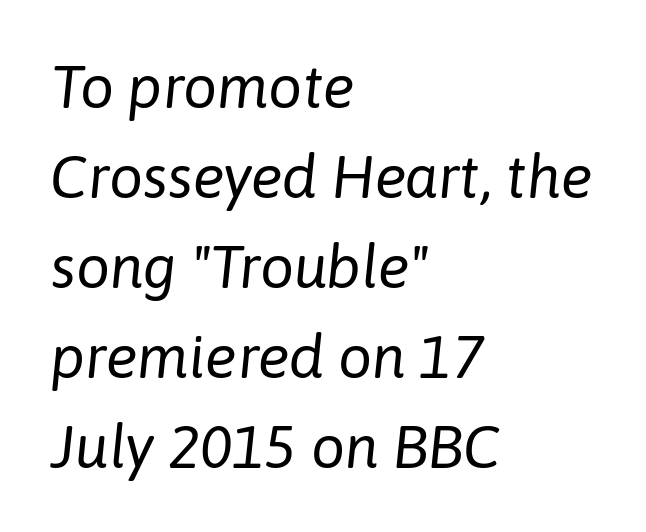
{"italic": "yes", "lean": "right", "slant_degrees": 6, "bold": "no", "weight": "regular", "width": "normal", "stroke_contrast": "low", "x_height": "medium", "monospaced": "no", "underline": "no", "align": "left", "line_spacing": "normal", "line_spacing_ratio": 1.5, "letter_spacing": "normal", "letter_spacing_em": 0.0, "glyph_px": 60}
